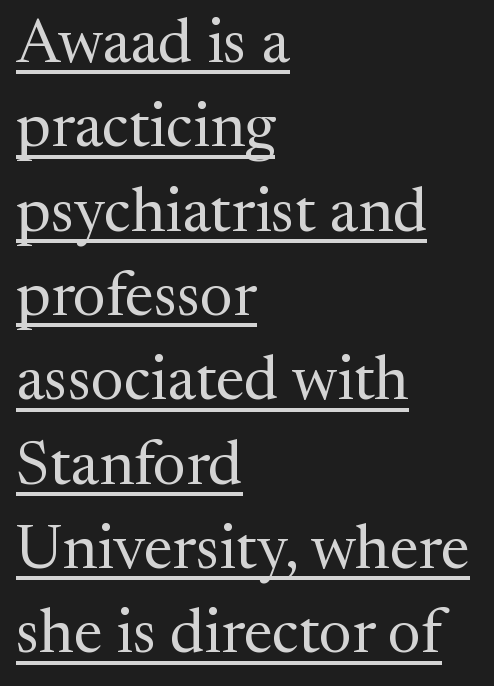
The image shows 62 px regular-weight serif type, upright; set left-aligned, normal line spacing (1.36x), normal letter spacing, underlined; medium stroke contrast and a medium x-height.
